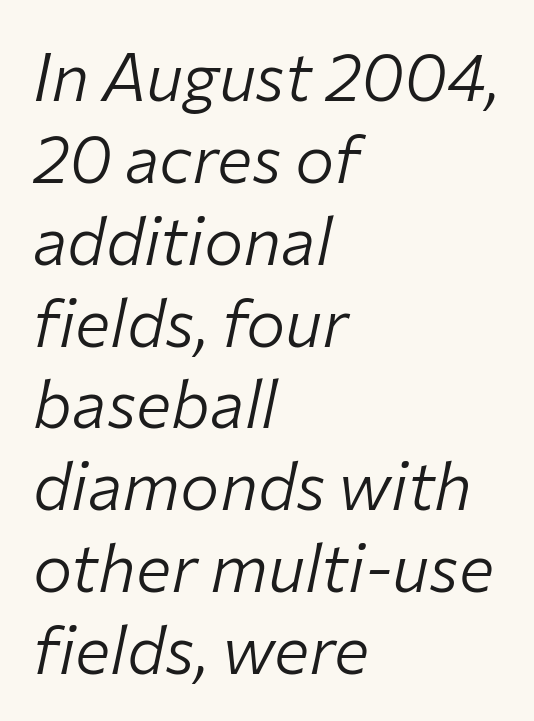
Observe the ordinary spacing: letters are neighbours, not strangers. A student would call this left alignment; a typographer would say flush left, rag right. The cut favours lightness, reaching ordinary text weight at its darkest. Spacing verdict: proportional, widths tailored to each character. A clean baseline with only descenders dipping below it. Italic: yes, the glyphs are oblique.
